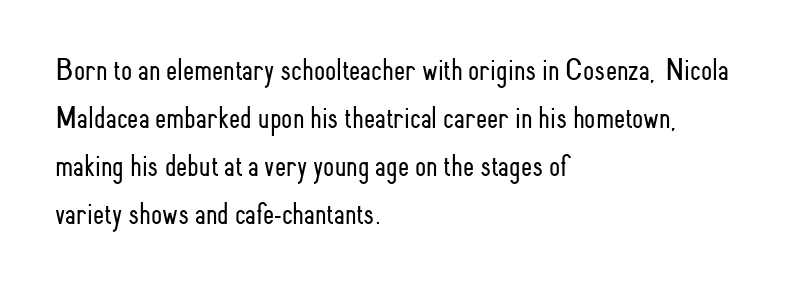
If you drew a ruler down the left edge, every line would touch it. Do the letters lean? They stand straight. Stroke terminals: plain, sans-serif. Look at the tracking — it's just the regular setting, nothing added. Character widths vary here, with narrow letters taking less room than wide ones.
